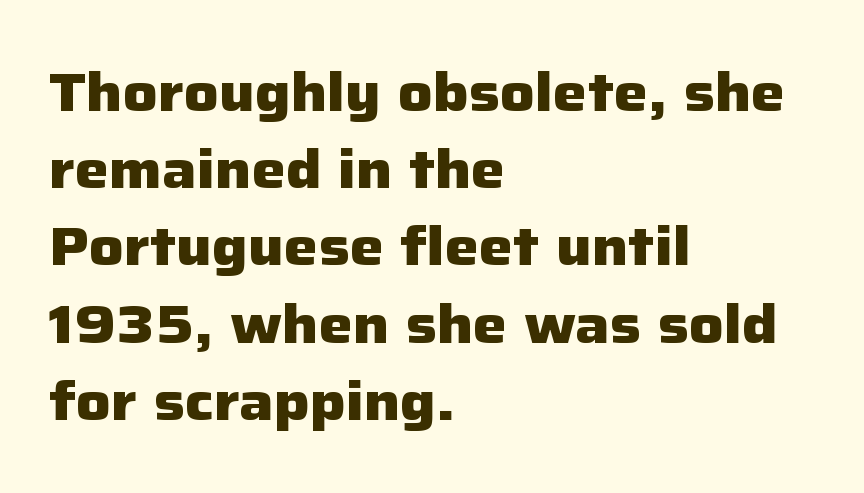
The image shows 54 px heavy sans-serif type, upright; set left-aligned, normal line spacing (1.43x), normal letter spacing, not underlined; low stroke contrast and a medium x-height.
